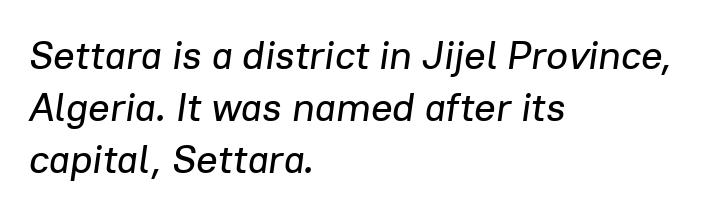
Q: Is the text italic (slanted)? A: Yes, it leans right by about 8 degrees.
Q: Is the text underlined? A: No.
Q: How is the paragraph aligned? A: Left-aligned.
Q: Is the spacing between letters normal or unusually wide? A: Normal.
Q: Is the spacing between lines tight, normal or loose? A: Normal.
Q: Width (condensed, normal, or wide)? A: Normal.
Q: Stroke contrast? A: Low.
Q: x-height? A: Medium.
Q: Monospaced? A: No.
